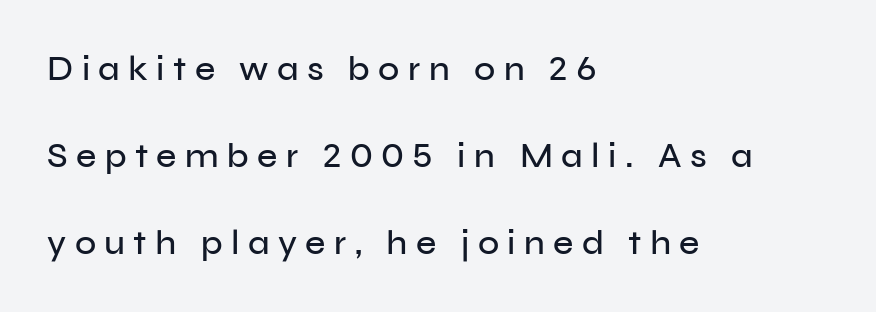
{"serif": "no", "italic": "no", "width": "normal", "stroke_contrast": "low", "x_height": "medium", "monospaced": "no", "underline": "no", "align": "left", "line_spacing": "loose", "line_spacing_ratio": 2.49, "letter_spacing": "wide", "letter_spacing_em": 0.24, "glyph_px": 35}
